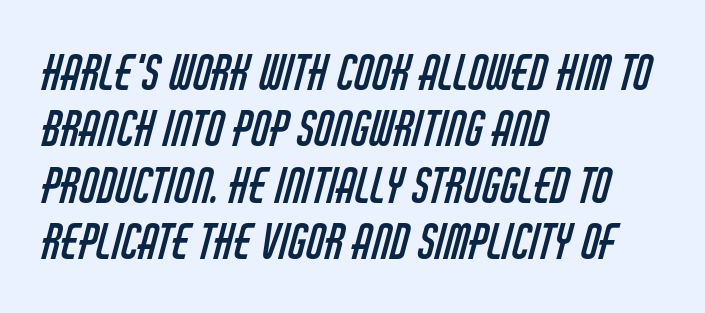
The font is comparable to plain body text, perhaps lighter. The text was rendered using a sans face with plain stroke endings. Alignment: flush left. Each word holds together tightly as a unit, with standard inter-letter gaps. Spacing verdict: proportional, widths tailored to each character. The area under the type is left untouched.
